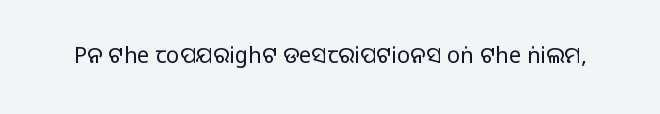
The space directly below the letters is spotless. Quick note: not italic, upright. The line texture is even and compact thanks to regular tracking. These glyphs show unthickened strokes, regular width or finer.
